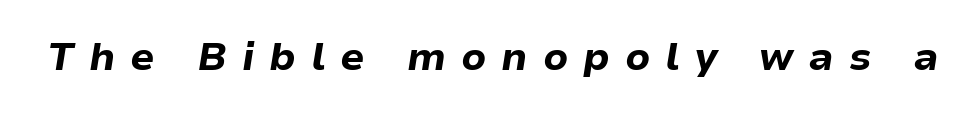
The image shows 39 px bold type, italic (leaning right); set unusually wide letter spacing (+0.38 em), not underlined; low stroke contrast and a medium x-height.
